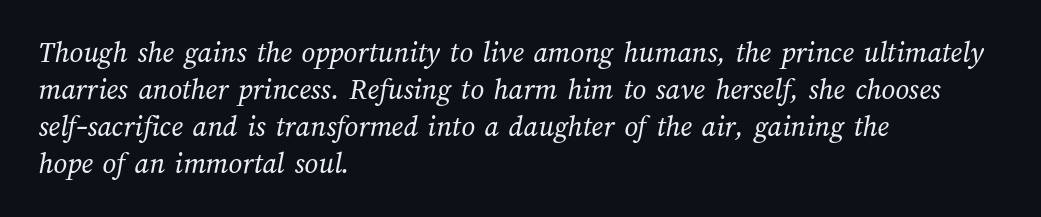
Is the block centered? No — it sits flush against the left margin. Characters follow at the spacing the type designer built in. The rendering uses natural spacing where letterforms have individual widths. Is this a heavy cut? Hardly; it is regular or lighter. Plain, unruled lines of type.
